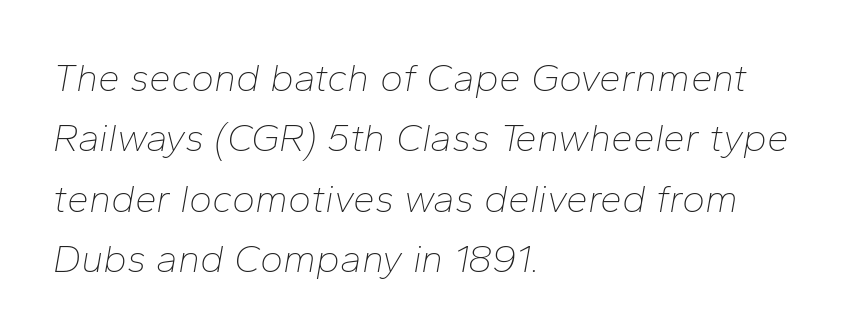
Q: Is the text bold? A: No.
Q: Is the text italic (slanted)? A: Yes, it leans right by about 10 degrees.
Q: Is the text underlined? A: No.
Q: How is the paragraph aligned? A: Left-aligned.
Q: Is the spacing between letters normal or unusually wide? A: Normal.
Q: Is the spacing between lines tight, normal or loose? A: Normal.
Q: Width (condensed, normal, or wide)? A: Normal.
Q: Stroke contrast? A: Low.
Q: x-height? A: Medium.
Q: Monospaced? A: No.
